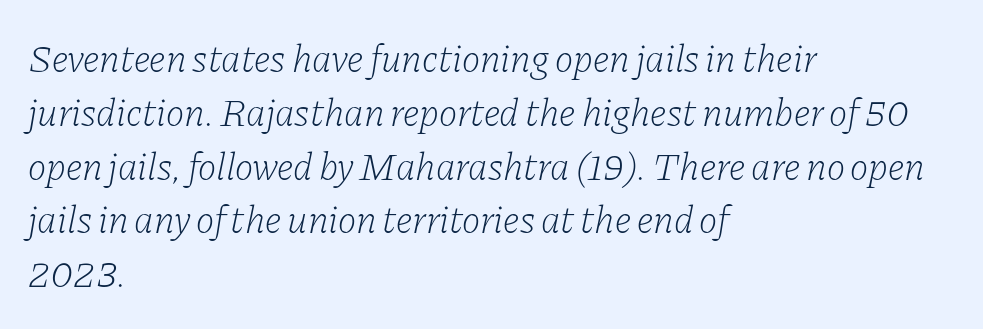
The lines in this sample share a left origin and differ only in where they stop. Rows of type keep a routine distance in the vertical direction. Heft: none added — not bold. The zone under the glyphs is completely vacant.
